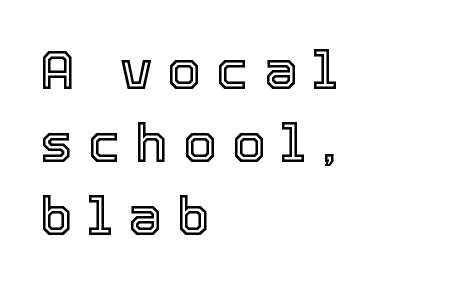
Q: Is the text italic (slanted)? A: No, it is upright.
Q: Is the text underlined? A: No.
Q: How is the paragraph aligned? A: Left-aligned.
Q: Is the spacing between letters normal or unusually wide? A: Unusually wide.
Q: Is the spacing between lines tight, normal or loose? A: Normal.
Q: Width (condensed, normal, or wide)? A: Normal.
Q: x-height? A: Medium.
Q: Monospaced? A: No.
